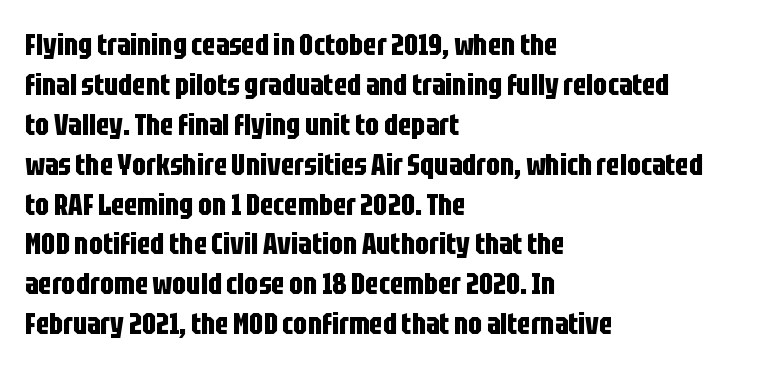
Q: Is the text bold? A: Yes.
Q: Is the text italic (slanted)? A: No, it is upright.
Q: Is the typeface a serif or a sans-serif typeface? A: Sans-serif.
Q: Is the text underlined? A: No.
Q: How is the paragraph aligned? A: Left-aligned.
Q: Is the spacing between letters normal or unusually wide? A: Normal.
Q: Is the spacing between lines tight, normal or loose? A: Normal.
Q: Width (condensed, normal, or wide)? A: Condensed.
Q: Stroke contrast? A: Low.
Q: x-height? A: Large.
Q: Monospaced? A: No.
